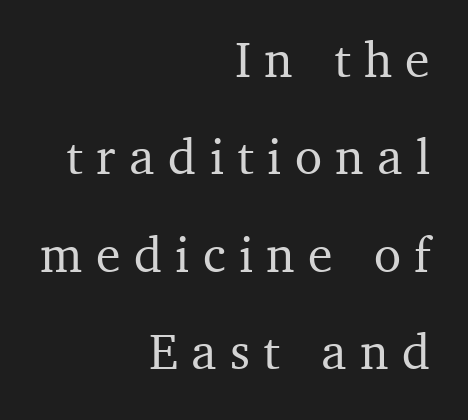
Inter-character spacing is expanded well beyond the font's built-in metrics. These lines are rendered in a variable-pitch font. Visually the block forms a straight wall on the right and a jagged coastline on the left. The characters display serif detailing at their extremities.
